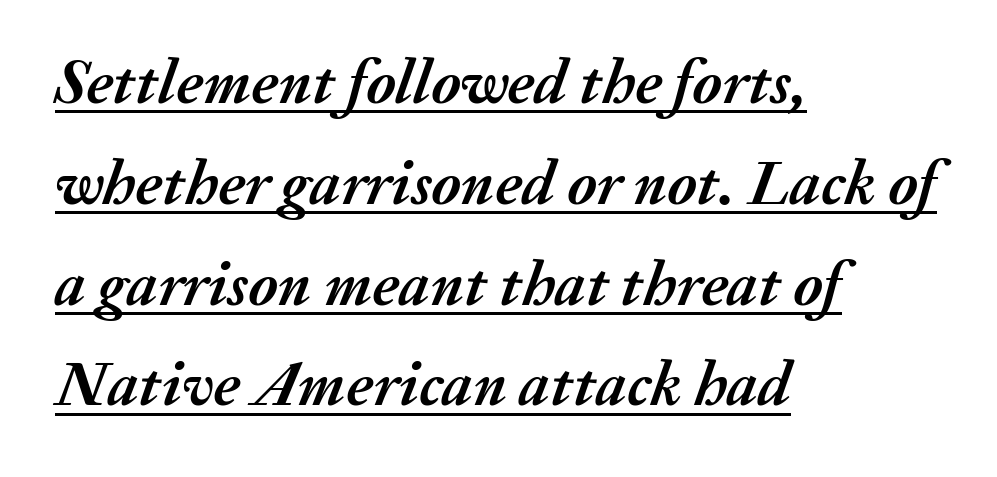
Set as a true bold cut, around the 700 mark. Varying glyph widths throughout — classic text-font behaviour. The whole block is typeset with a tilt. Vertically, the passage feels balanced, rows spaced as you'd expect.
